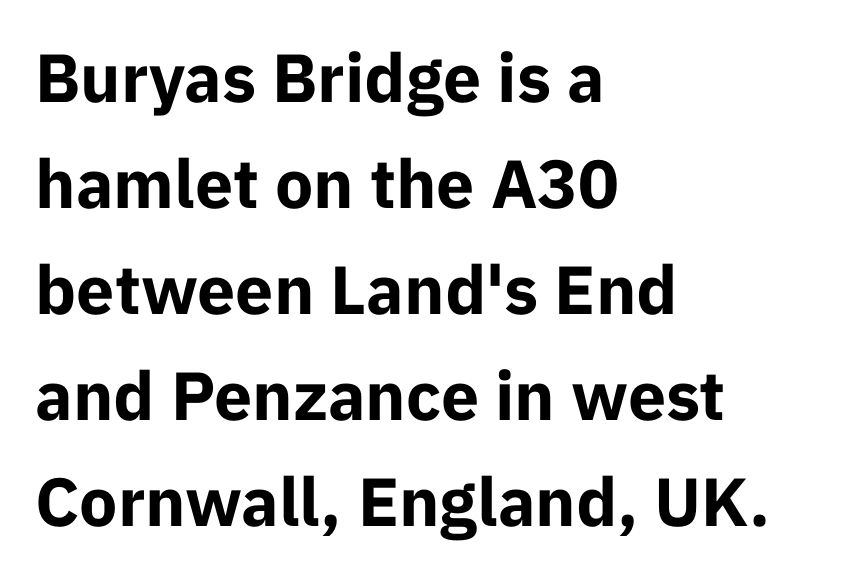
The image shows 68 px bold sans-serif type, upright; set left-aligned, normal line spacing (1.56x), normal letter spacing, not underlined; low stroke contrast and a medium x-height.
